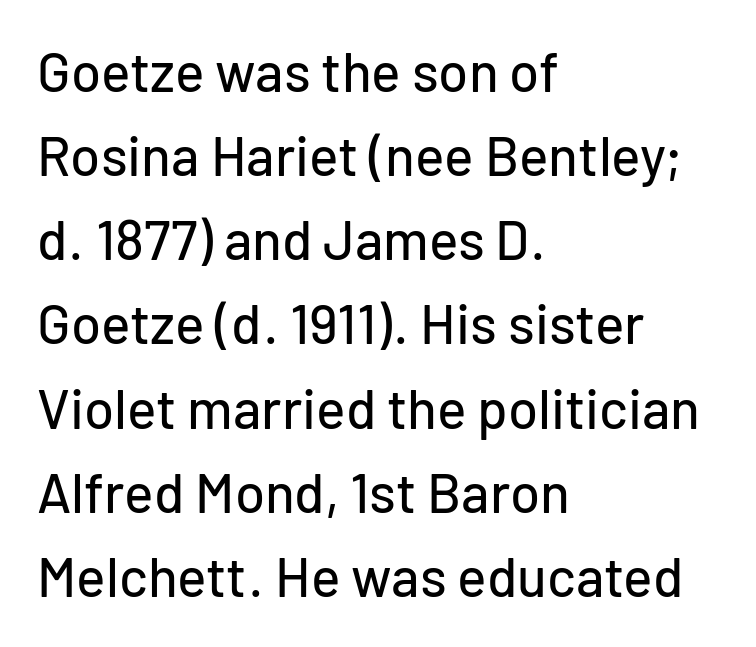
Q: Is the text italic (slanted)? A: No, it is upright.
Q: Is the typeface a serif or a sans-serif typeface? A: Sans-serif.
Q: Is the text underlined? A: No.
Q: How is the paragraph aligned? A: Left-aligned.
Q: Is the spacing between letters normal or unusually wide? A: Normal.
Q: Is the spacing between lines tight, normal or loose? A: Normal.
Q: Width (condensed, normal, or wide)? A: Normal.
Q: Stroke contrast? A: Low.
Q: x-height? A: Medium.
Q: Monospaced? A: No.
